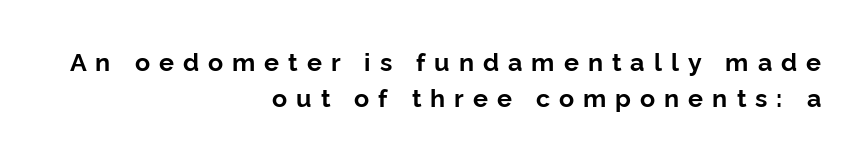
Q: Is the text bold? A: Yes.
Q: Is the text italic (slanted)? A: No, it is upright.
Q: Is the text underlined? A: No.
Q: How is the paragraph aligned? A: Right-aligned.
Q: Is the spacing between letters normal or unusually wide? A: Unusually wide.
Q: Is the spacing between lines tight, normal or loose? A: Normal.
